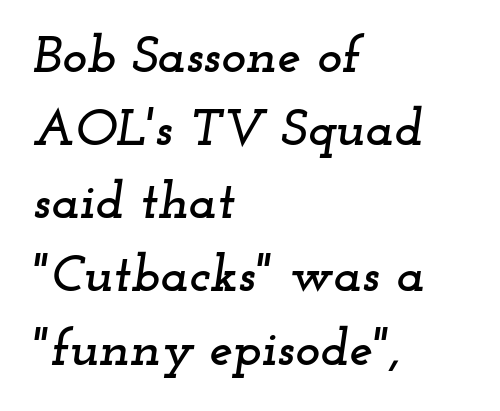
Q: Is the text italic (slanted)? A: Yes, it leans right by about 12 degrees.
Q: Is the typeface a serif or a sans-serif typeface? A: Serif.
Q: Is the text underlined? A: No.
Q: How is the paragraph aligned? A: Left-aligned.
Q: Is the spacing between letters normal or unusually wide? A: Normal.
Q: Is the spacing between lines tight, normal or loose? A: Normal.
Q: Width (condensed, normal, or wide)? A: Wide.
Q: Stroke contrast? A: Low.
Q: x-height? A: Small.
Q: Monospaced? A: No.
